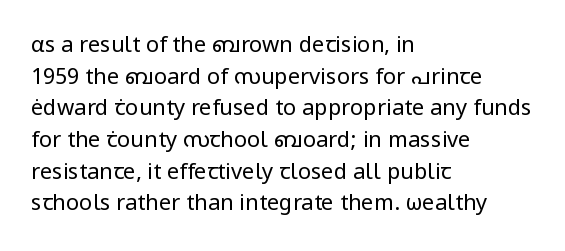
Ordinary non-slanted type is in use. Whoever set this chose a conventional vertical rhythm. Nothing unusual about the tracking: characters are spaced as the font intends. Every row of glyphs begins at an identical x-position on the left.
